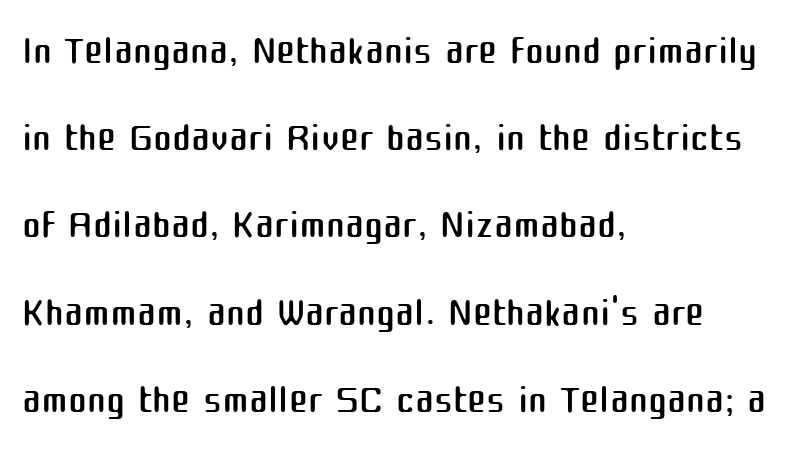
Q: Is the text bold? A: No.
Q: Is the text italic (slanted)? A: No, it is upright.
Q: Is the typeface a serif or a sans-serif typeface? A: Sans-serif.
Q: Is the text underlined? A: No.
Q: How is the paragraph aligned? A: Left-aligned.
Q: Is the spacing between letters normal or unusually wide? A: Normal.
Q: Is the spacing between lines tight, normal or loose? A: Normal.
Q: Width (condensed, normal, or wide)? A: Normal.
Q: Stroke contrast? A: Medium.
Q: x-height? A: Medium.
Q: Monospaced? A: No.
